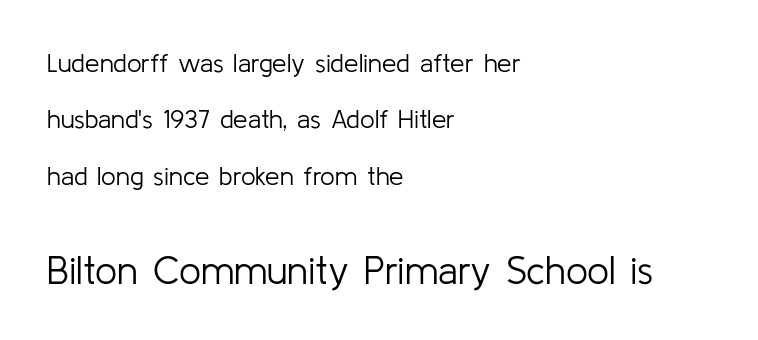
{"serif": "no", "italic": "no", "bold": "no", "weight": "light", "width": "normal", "stroke_contrast": "low", "x_height": "medium", "monospaced": "no", "underline": "no", "align": "left", "line_spacing": "loose", "line_spacing_ratio": 2.17, "letter_spacing": "normal", "letter_spacing_em": 0.0, "larger_block": "second", "size_ratio": 1.5, "glyph_px": 39}
